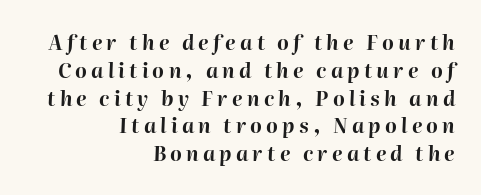
{"italic": "yes", "lean": "right", "slant_degrees": 2, "bold": "yes", "underline": "no", "align": "right", "line_spacing": "normal", "line_spacing_ratio": 1.39, "letter_spacing": "wide", "letter_spacing_em": 0.21, "glyph_px": 20}
